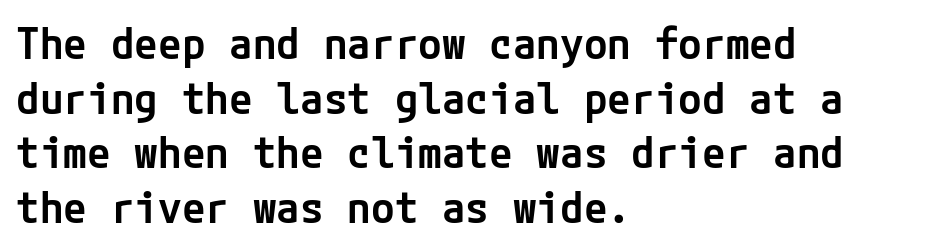
Casual observation: everything's shoved over to the left. Students, note that the glyphs here touch the page at normal intervals. This is the regular roman posture of the typeface. The rendering shows plain stroke endings on the letterforms — a sans-serif design. Moderately thickened strokes mark this as semibold type.
